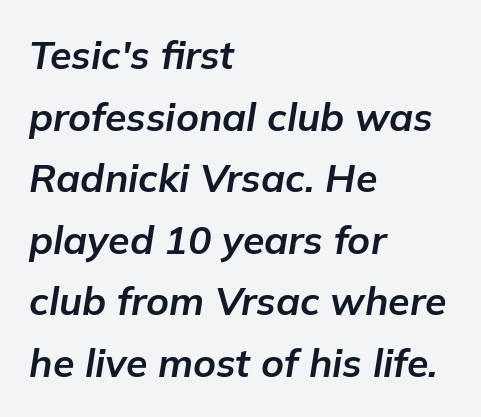
The image shows 39 px bold type, italic (leaning right); set left-aligned, normal line spacing (1.58x), normal letter spacing, not underlined; low stroke contrast and a medium x-height.
